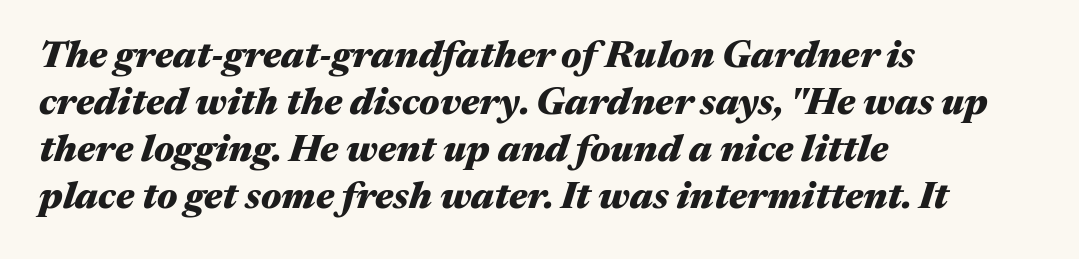
Weight check: bold — yes, fully. The typesetter chose a ragged-right arrangement here. Only glyphs here, with clear space below each row. The face used here has a pronounced slope to its letters.
